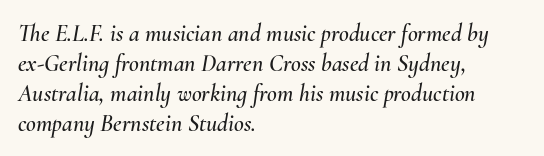
{"italic": "yes", "lean": "right", "slant_degrees": 10, "underline": "no", "align": "left", "line_spacing": "normal", "line_spacing_ratio": 1.25, "letter_spacing": "normal", "letter_spacing_em": 0.0, "glyph_px": 24}
